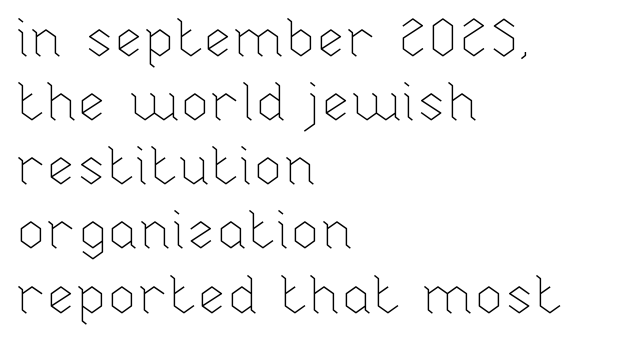
The image shows 53 px thin type, upright; set left-aligned, line spacing 1.21x, normal letter spacing, not underlined; low stroke contrast and a medium x-height.
